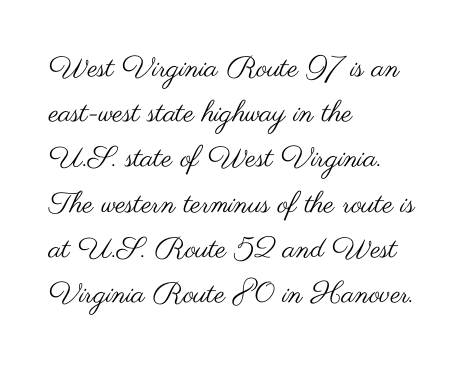
Q: Is the text bold? A: No.
Q: Is the text italic (slanted)? A: Yes.
Q: Is the typeface a serif or a sans-serif typeface? A: Sans-serif.
Q: Is the text underlined? A: No.
Q: How is the paragraph aligned? A: Left-aligned.
Q: Is the spacing between letters normal or unusually wide? A: Normal.
Q: Is the spacing between lines tight, normal or loose? A: Normal.
Q: Width (condensed, normal, or wide)? A: Wide.
Q: Stroke contrast? A: Medium.
Q: x-height? A: Small.
Q: Monospaced? A: No.
